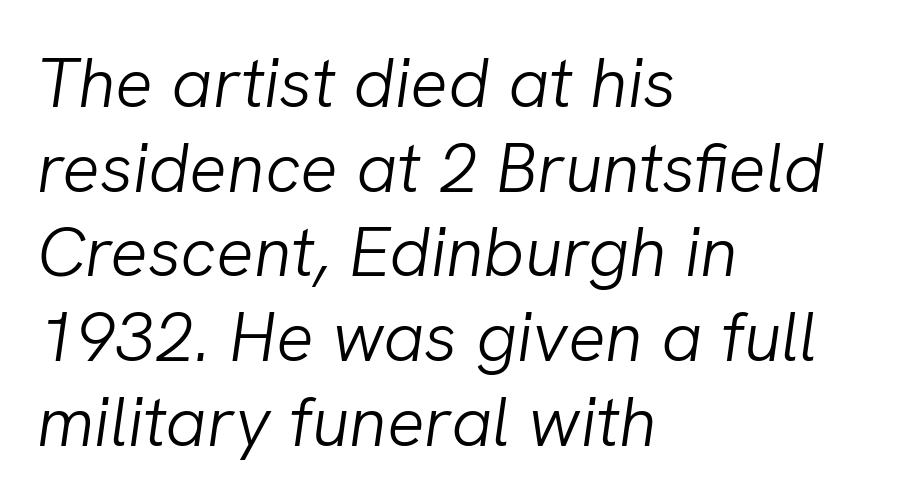
Q: Is the text bold? A: No.
Q: Is the text italic (slanted)? A: Yes, it leans right by about 8 degrees.
Q: Is the text underlined? A: No.
Q: How is the paragraph aligned? A: Left-aligned.
Q: Is the spacing between letters normal or unusually wide? A: Normal.
Q: Width (condensed, normal, or wide)? A: Normal.
Q: Stroke contrast? A: Low.
Q: x-height? A: Medium.
Q: Monospaced? A: No.
